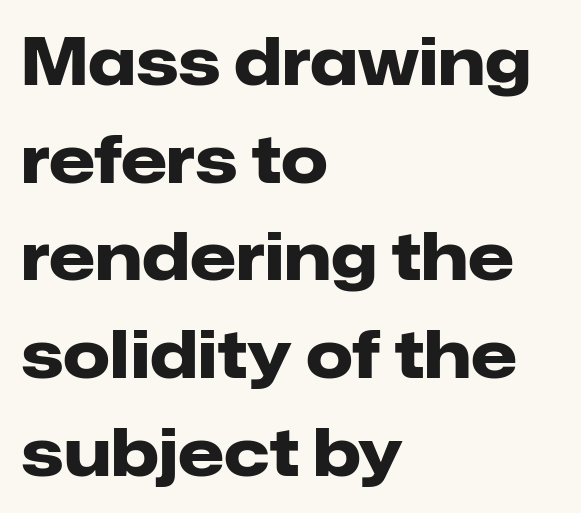
The image shows 66 px heavy sans-serif type, upright; set left-aligned, normal line spacing (1.48x), normal letter spacing, not underlined; low stroke contrast and a medium x-height.
